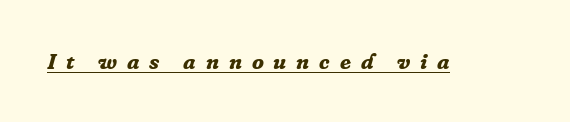
Q: Is the text bold? A: Yes.
Q: Is the text italic (slanted)? A: Yes, it leans right by about 16 degrees.
Q: Is the text underlined? A: Yes.
Q: Is the spacing between letters normal or unusually wide? A: Unusually wide.
